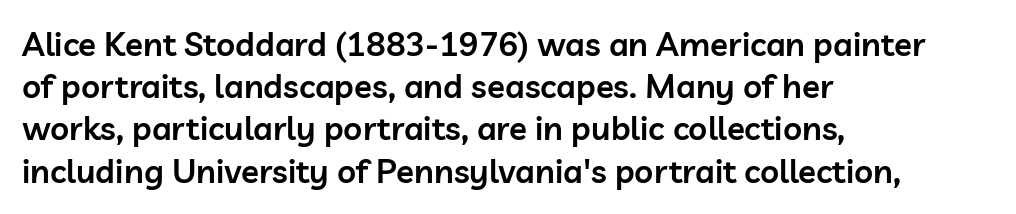
The image shows 33 px semibold sans-serif type, upright; set left-aligned, normal line spacing (1.28x), normal letter spacing, not underlined; low stroke contrast and a medium x-height.
